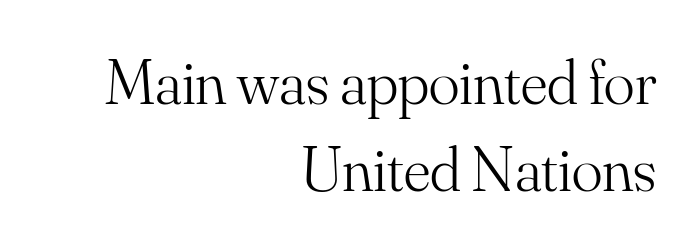
Q: Is the text bold? A: No.
Q: Is the text italic (slanted)? A: No, it is upright.
Q: Is the typeface a serif or a sans-serif typeface? A: Serif.
Q: Is the text underlined? A: No.
Q: How is the paragraph aligned? A: Right-aligned.
Q: Is the spacing between letters normal or unusually wide? A: Normal.
Q: Is the spacing between lines tight, normal or loose? A: Normal.
Q: Width (condensed, normal, or wide)? A: Normal.
Q: Stroke contrast? A: Medium.
Q: x-height? A: Small.
Q: Monospaced? A: No.
